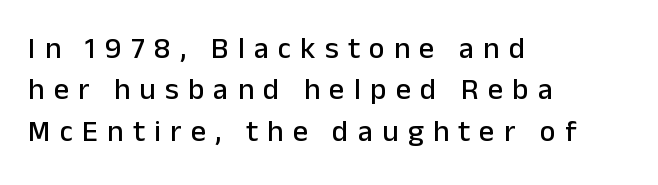
The image shows 30 px sans-serif type, upright; set left-aligned, normal line spacing (1.38x), unusually wide letter spacing (+0.31 em), not underlined; low stroke contrast and a medium x-height.
